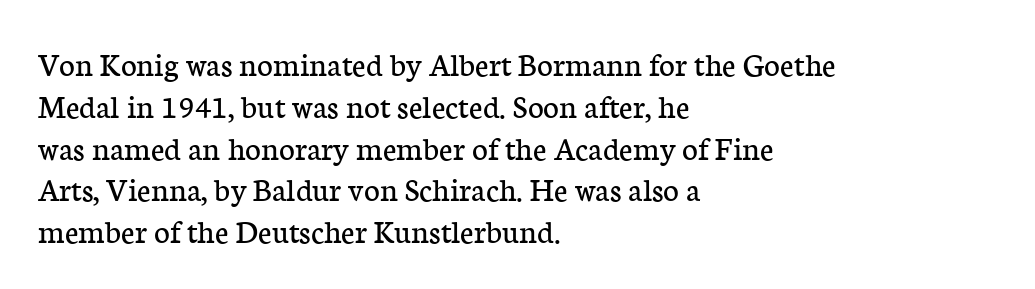
The image shows 34 px regular-weight serif type, upright; set left-aligned, line spacing 1.23x, normal letter spacing, not underlined; low stroke contrast and a medium x-height.
